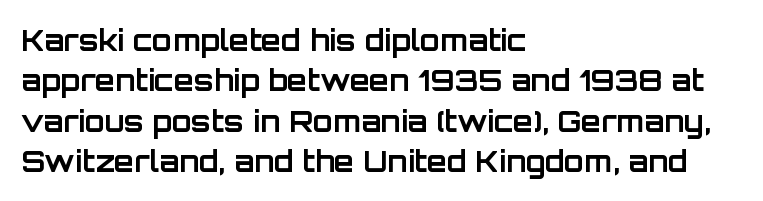
Anything drawn beneath the words? Only blank space. If you drew a ruler down the left edge, every line would touch it. The lettering holds an erect, upright posture throughout. Note: no serifs on the glyphs. The letters advance in unequal steps, a hallmark of proportional type. These lines sit exactly where default settings would place them.
